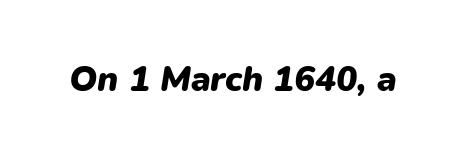
{"italic": "yes", "lean": "right", "slant_degrees": 9, "bold": "yes", "weight": "heavy", "width": "normal", "stroke_contrast": "low", "x_height": "medium", "monospaced": "no", "underline": "no", "letter_spacing": "normal", "letter_spacing_em": 0.0, "glyph_px": 35}
